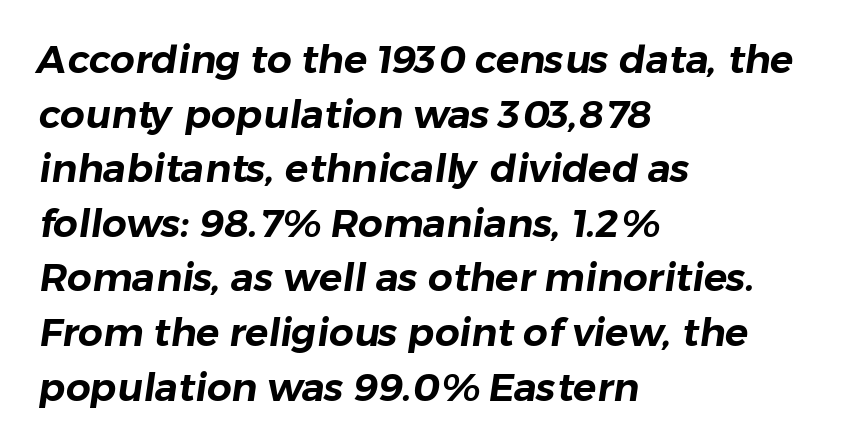
Q: Is the typeface a serif or a sans-serif typeface? A: Sans-serif.
Q: Is the text underlined? A: No.
Q: How is the paragraph aligned? A: Left-aligned.
Q: Is the spacing between letters normal or unusually wide? A: Normal.
Q: Is the spacing between lines tight, normal or loose? A: Normal.
Q: Width (condensed, normal, or wide)? A: Normal.
Q: Stroke contrast? A: Low.
Q: x-height? A: Medium.
Q: Monospaced? A: No.
